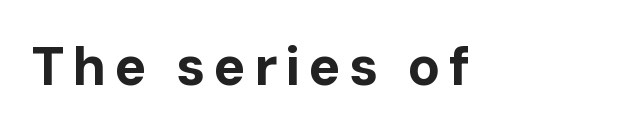
Q: Is the text bold? A: Yes.
Q: Is the text italic (slanted)? A: No, it is upright.
Q: Is the typeface a serif or a sans-serif typeface? A: Sans-serif.
Q: Is the text underlined? A: No.
Q: Width (condensed, normal, or wide)? A: Normal.
Q: Stroke contrast? A: Low.
Q: x-height? A: Medium.
Q: Monospaced? A: No.
